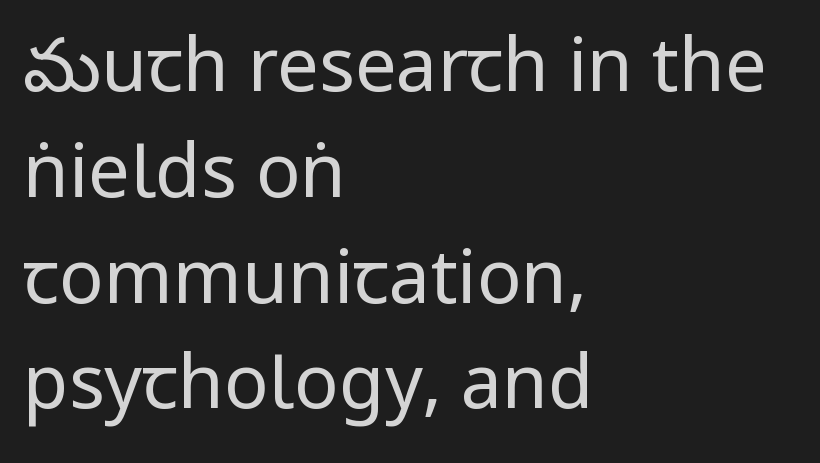
{"serif": "no", "italic": "no", "bold": "no", "weight": "regular", "width": "condensed", "stroke_contrast": "low", "x_height": "large", "monospaced": "no", "underline": "no", "align": "left", "line_spacing": "normal", "line_spacing_ratio": 1.43, "letter_spacing": "normal", "letter_spacing_em": 0.0, "glyph_px": 74}
